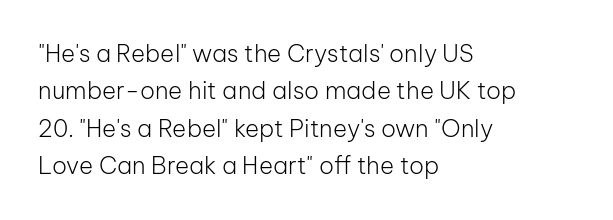
{"italic": "no", "bold": "no", "underline": "no", "align": "left", "line_spacing": "normal", "line_spacing_ratio": 1.56, "letter_spacing": "normal", "letter_spacing_em": 0.0, "glyph_px": 24}
